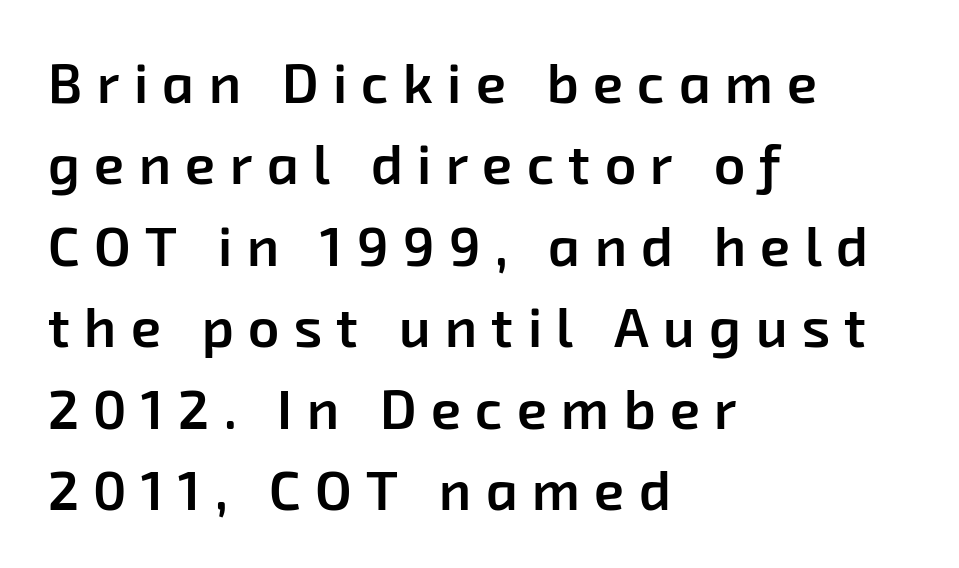
{"serif": "no", "bold": "semi", "weight": "semibold", "width": "normal", "stroke_contrast": "low", "x_height": "medium", "monospaced": "no", "underline": "no", "align": "left", "line_spacing": "normal", "line_spacing_ratio": 1.48, "letter_spacing": "wide", "letter_spacing_em": 0.26, "glyph_px": 55}
